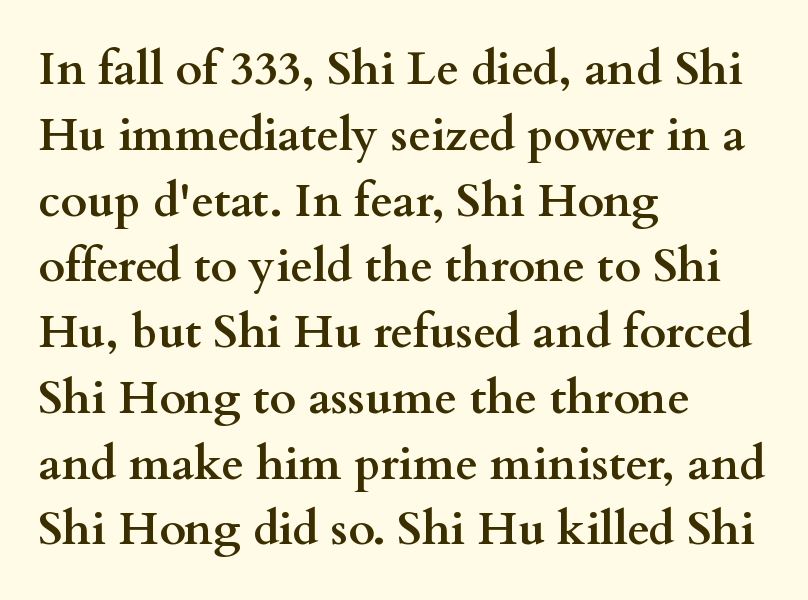
The image shows 46 px semibold, wide serif type, upright; set left-aligned, normal line spacing (1.43x), normal letter spacing, not underlined; medium stroke contrast and a small x-height.
